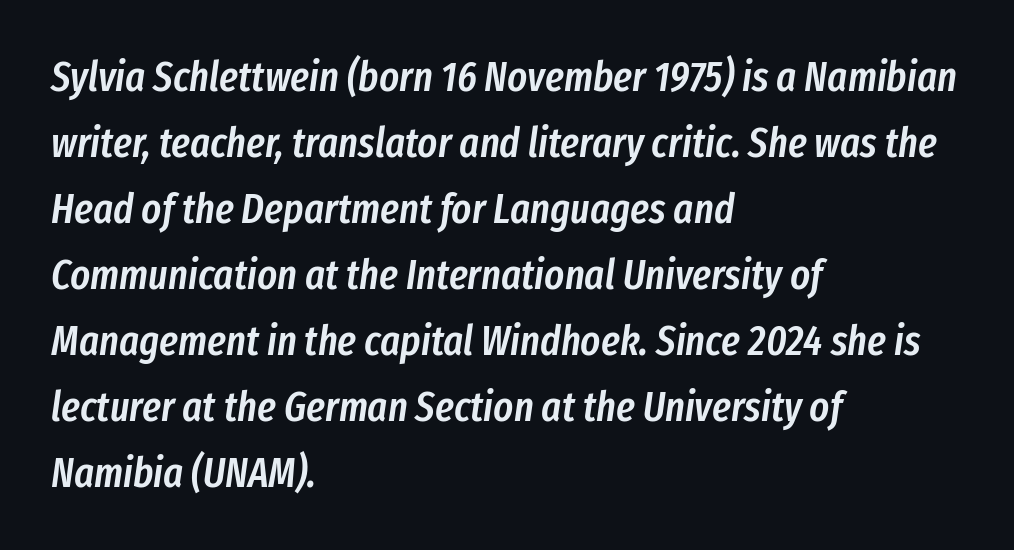
{"italic": "yes", "lean": "right", "slant_degrees": 8, "bold": "semi", "weight": "semibold", "width": "condensed", "stroke_contrast": "low", "x_height": "medium", "monospaced": "no", "underline": "no", "align": "left", "line_spacing": "normal", "line_spacing_ratio": 1.57, "letter_spacing": "normal", "letter_spacing_em": 0.0, "glyph_px": 42}
